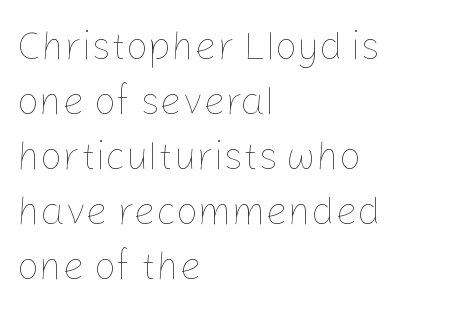
Q: Is the text bold? A: No.
Q: Is the text italic (slanted)? A: No, it is upright.
Q: Is the text underlined? A: No.
Q: How is the paragraph aligned? A: Left-aligned.
Q: Is the spacing between letters normal or unusually wide? A: Normal.
Q: Is the spacing between lines tight, normal or loose? A: Normal.
Q: Width (condensed, normal, or wide)? A: Normal.
Q: Stroke contrast? A: Low.
Q: x-height? A: Medium.
Q: Monospaced? A: No.
